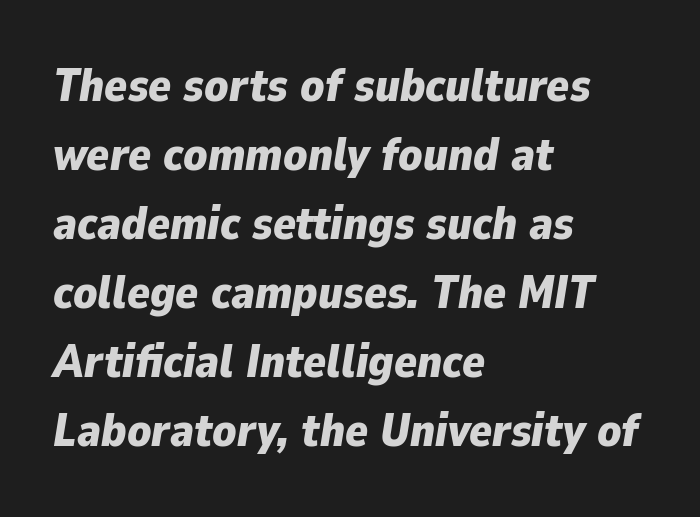
The image shows 47 px bold type, italic (leaning right); set left-aligned, normal line spacing (1.47x), normal letter spacing, not underlined; low stroke contrast and a medium x-height.
